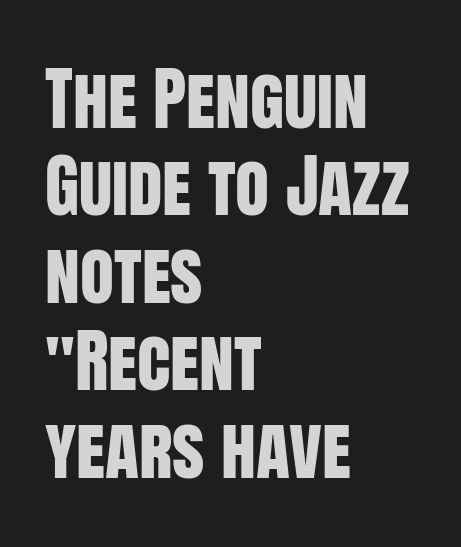
The image shows 70 px condensed sans-serif type, upright; set left-aligned, normal line spacing (1.25x), normal letter spacing, not underlined; low stroke contrast and a large x-height.
